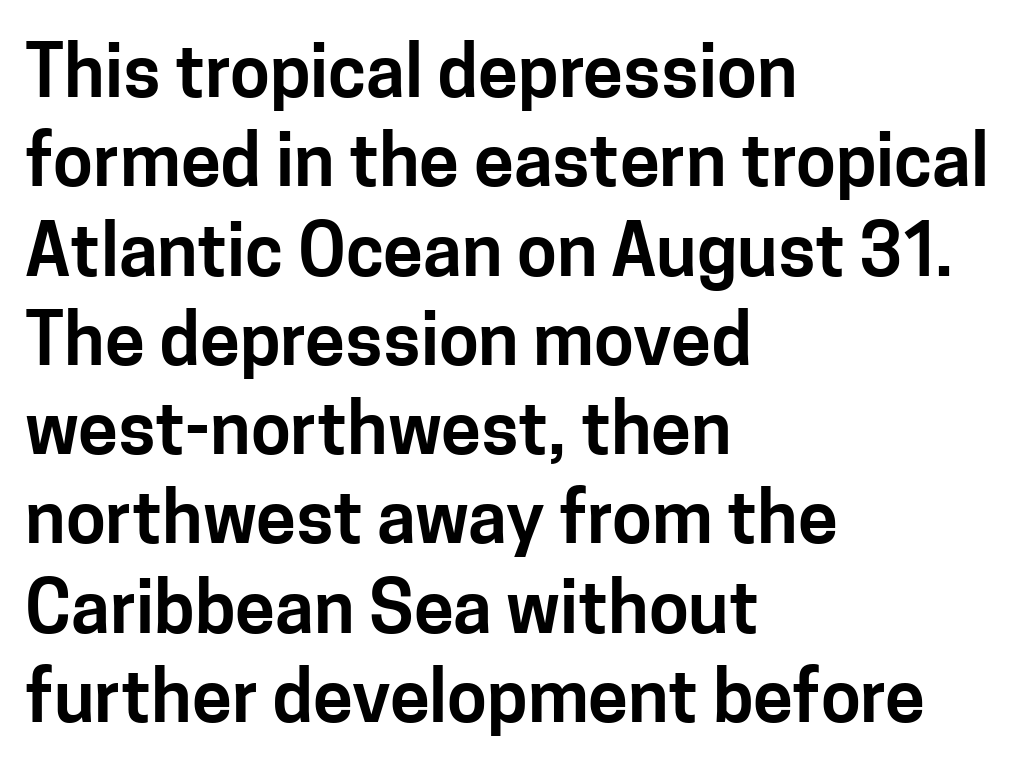
Q: Is the text italic (slanted)? A: No, it is upright.
Q: Is the typeface a serif or a sans-serif typeface? A: Sans-serif.
Q: Is the text underlined? A: No.
Q: How is the paragraph aligned? A: Left-aligned.
Q: Is the spacing between letters normal or unusually wide? A: Normal.
Q: Width (condensed, normal, or wide)? A: Normal.
Q: Stroke contrast? A: Low.
Q: x-height? A: Medium.
Q: Monospaced? A: No.
